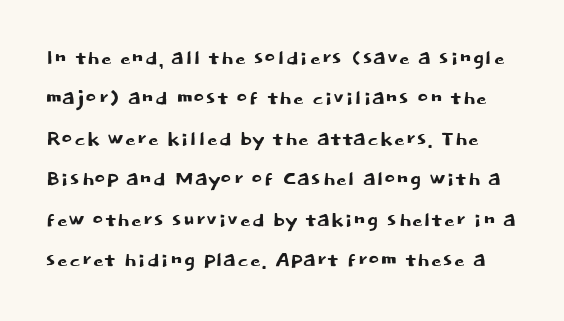
{"italic": "no", "underline": "no", "line_spacing": "normal", "line_spacing_ratio": 1.5, "letter_spacing": "normal", "letter_spacing_em": 0.0, "glyph_px": 27}
